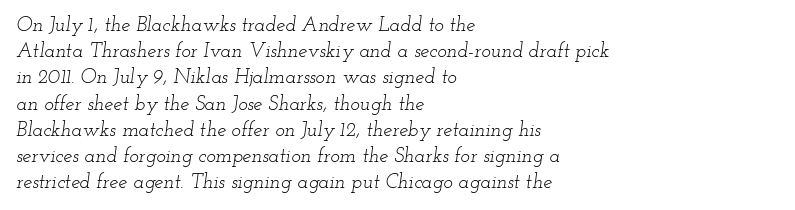
{"italic": "yes", "lean": "right", "slant_degrees": 12, "bold": "no", "underline": "no", "align": "left", "line_spacing": "normal", "line_spacing_ratio": 1.31, "letter_spacing": "normal", "letter_spacing_em": 0.0, "glyph_px": 20}
